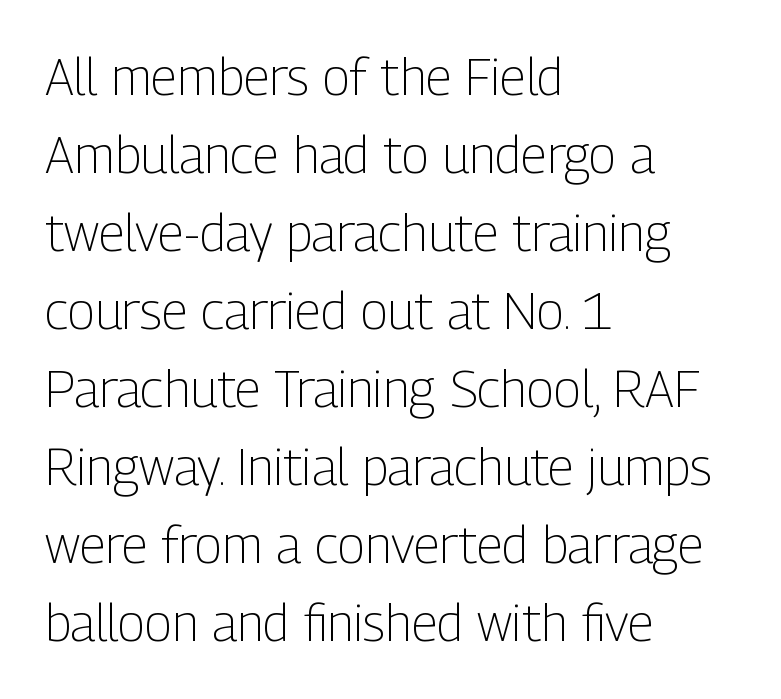
Q: Is the text bold? A: No.
Q: Is the text italic (slanted)? A: No, it is upright.
Q: Is the typeface a serif or a sans-serif typeface? A: Sans-serif.
Q: Is the text underlined? A: No.
Q: How is the paragraph aligned? A: Left-aligned.
Q: Is the spacing between letters normal or unusually wide? A: Normal.
Q: Is the spacing between lines tight, normal or loose? A: Normal.
Q: Width (condensed, normal, or wide)? A: Condensed.
Q: Stroke contrast? A: Low.
Q: x-height? A: Medium.
Q: Monospaced? A: No.
